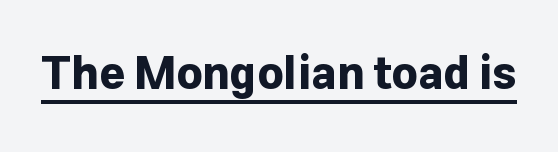
{"serif": "no", "italic": "no", "bold": "yes", "weight": "bold", "width": "normal", "stroke_contrast": "low", "x_height": "medium", "monospaced": "no", "underline": "yes", "letter_spacing": "normal", "letter_spacing_em": 0.0, "glyph_px": 45}
